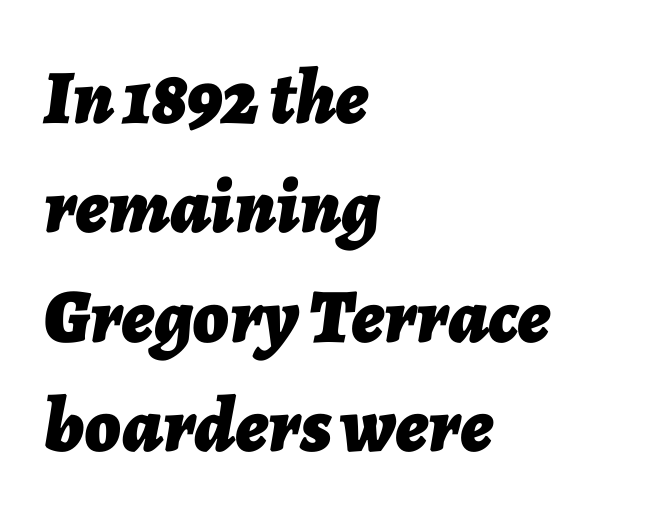
Q: Is the text bold? A: Yes.
Q: Is the text italic (slanted)? A: Yes, it leans right by about 7 degrees.
Q: Is the text underlined? A: No.
Q: How is the paragraph aligned? A: Left-aligned.
Q: Is the spacing between letters normal or unusually wide? A: Normal.
Q: Is the spacing between lines tight, normal or loose? A: Normal.
Q: Width (condensed, normal, or wide)? A: Normal.
Q: Stroke contrast? A: Low.
Q: x-height? A: Medium.
Q: Monospaced? A: No.
